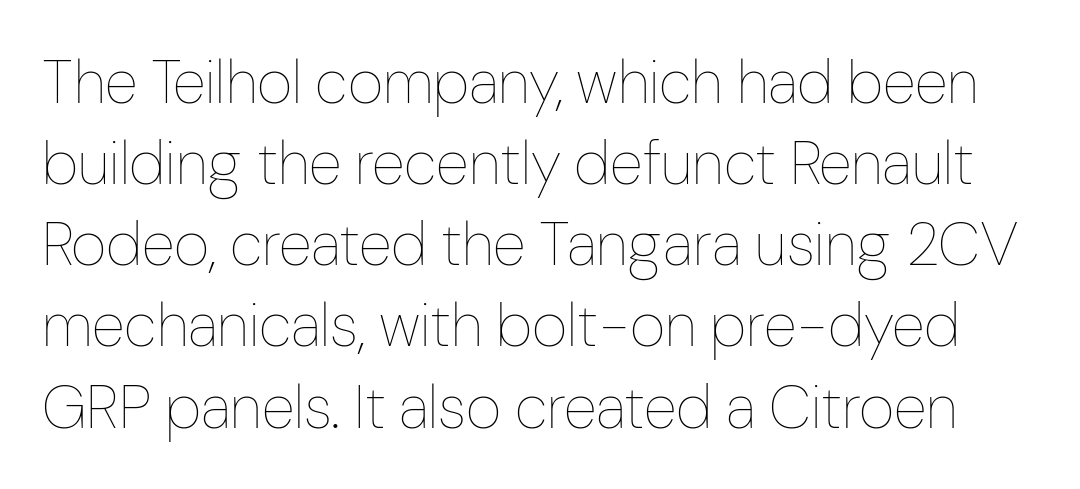
The image shows 61 px thin, condensed type, upright; set normal line spacing (1.33x), normal letter spacing, not underlined; low stroke contrast and a medium x-height.
